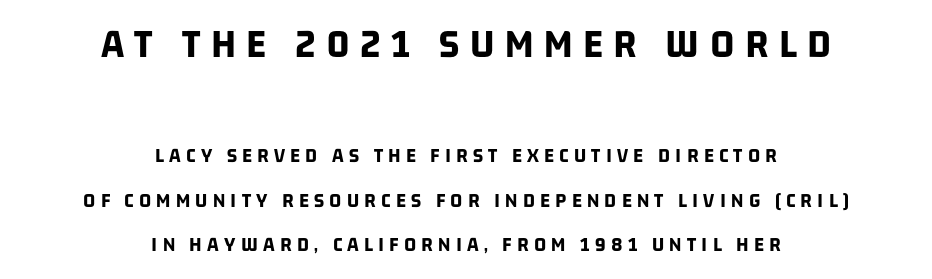
The image shows 42 px bold, condensed sans-serif type; set centered, loose line spacing (2.11x), unusually wide letter spacing (+0.25 em), not underlined; the first (top) block is 2.0x larger; low stroke contrast and a large x-height.
